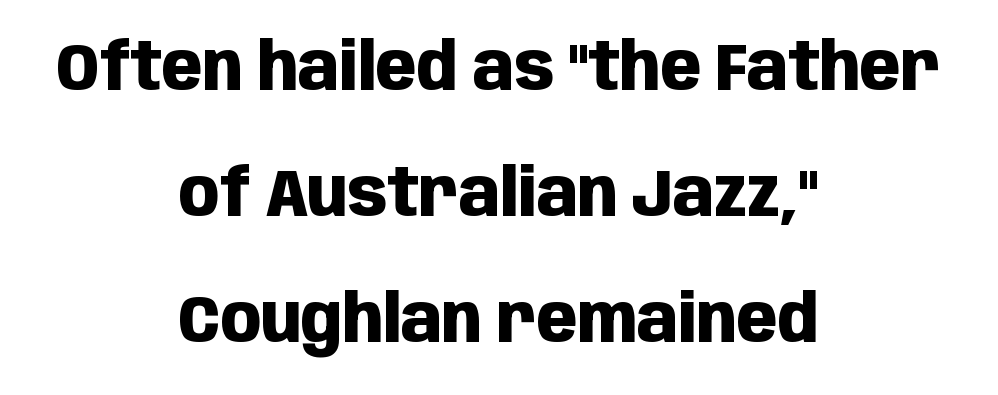
Examine the stroke ends and you'll find no serifs. Is this a fixed-width face? No — the glyphs have proportional, varying widths. Every letter is thick-stroked: bold, no question. This sample uses an upright cut, with every glyph sitting square on the baseline. Glance below the letters and you will spot only blank space. Every row of glyphs is offset so its center matches the block's center.
